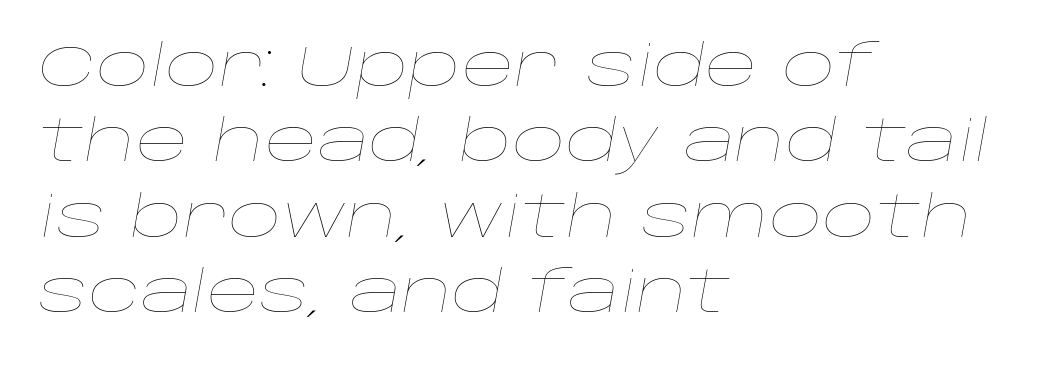
Q: Is the text bold? A: No.
Q: Is the text italic (slanted)? A: Yes, it leans right by about 10 degrees.
Q: Is the text underlined? A: No.
Q: How is the paragraph aligned? A: Left-aligned.
Q: Is the spacing between letters normal or unusually wide? A: Normal.
Q: Is the spacing between lines tight, normal or loose? A: Normal.
Q: Width (condensed, normal, or wide)? A: Wide.
Q: Stroke contrast? A: Low.
Q: x-height? A: Large.
Q: Monospaced? A: No.
